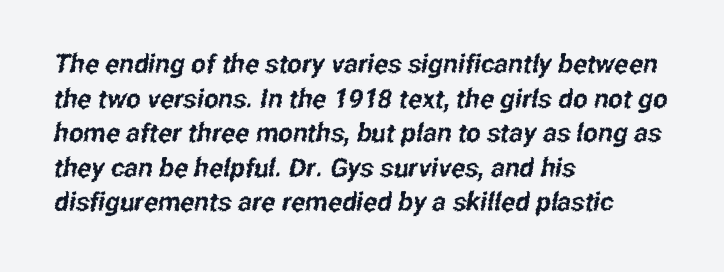
The image shows 26 px text type; set left-aligned, normal line spacing (1.33x), normal letter spacing, not underlined.
